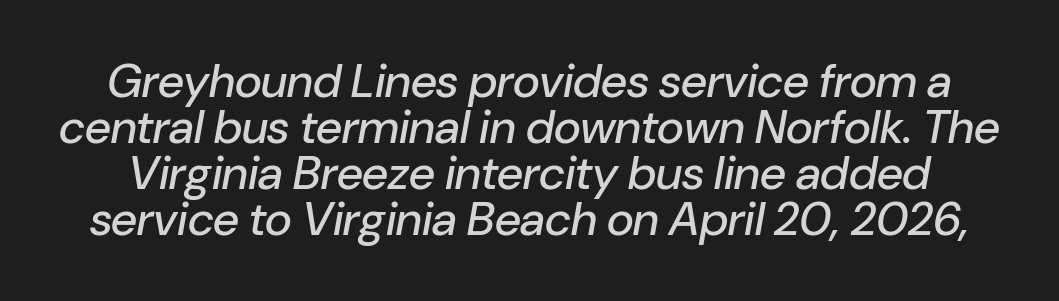
Is the letter spacing exaggerated? No — it looks like the ordinary default. Here the designer chose a conventional face with non-uniform glyph widths. The typography opts for an oblique posture over an upright one. Letters rest on an invisible, unmarked baseline.
